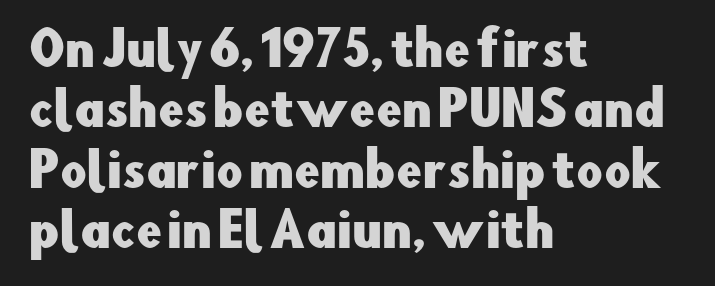
Q: Is the text italic (slanted)? A: No, it is upright.
Q: Is the typeface a serif or a sans-serif typeface? A: Sans-serif.
Q: Is the text underlined? A: No.
Q: How is the paragraph aligned? A: Left-aligned.
Q: Is the spacing between letters normal or unusually wide? A: Normal.
Q: Is the spacing between lines tight, normal or loose? A: Normal.
Q: Width (condensed, normal, or wide)? A: Normal.
Q: Stroke contrast? A: Low.
Q: x-height? A: Small.
Q: Monospaced? A: No.
